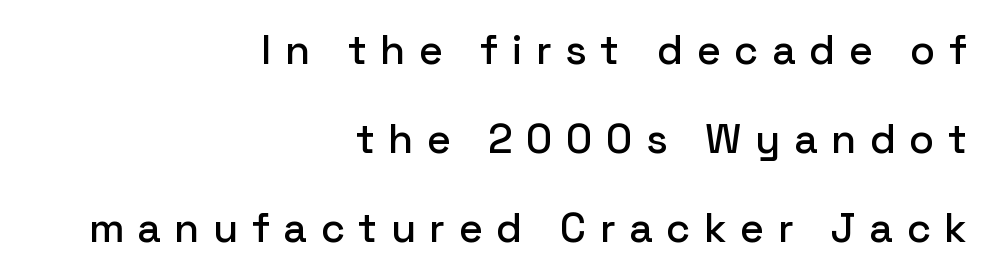
This rendering features lettering with no underline. Widely set lines give the paragraph a tall, airy silhouette. These lines are rendered in a variable-pitch font. Someone cranked the tracking dial way up on this one. Designer's note — italics off, roman on.
